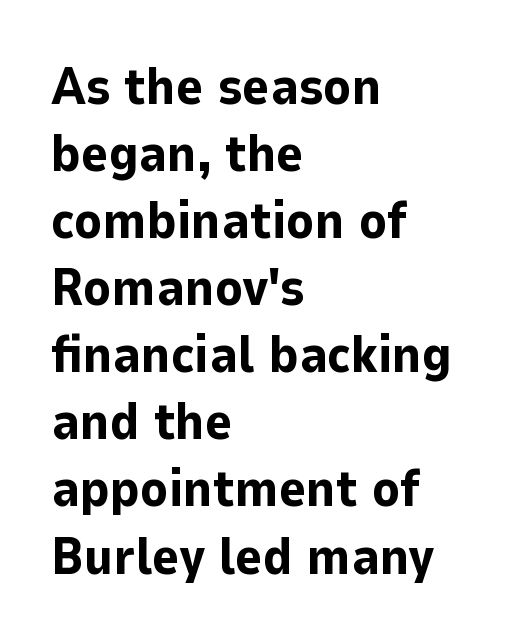
Q: Is the text bold? A: Yes.
Q: Is the text italic (slanted)? A: No, it is upright.
Q: Is the typeface a serif or a sans-serif typeface? A: Sans-serif.
Q: Is the text underlined? A: No.
Q: How is the paragraph aligned? A: Left-aligned.
Q: Is the spacing between letters normal or unusually wide? A: Normal.
Q: Is the spacing between lines tight, normal or loose? A: Normal.
Q: Width (condensed, normal, or wide)? A: Normal.
Q: Stroke contrast? A: Low.
Q: x-height? A: Medium.
Q: Monospaced? A: No.
